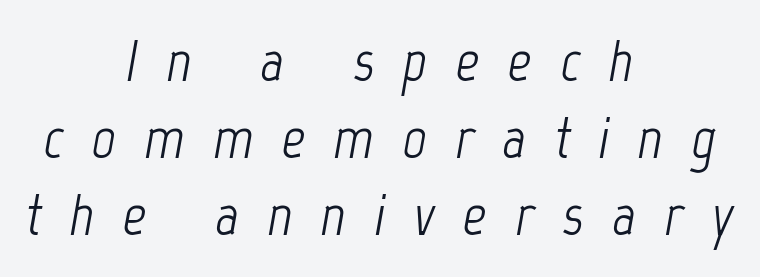
A student would call this center alignment; a typographer would say set centered. Do the characters align in a grid? No, the font is proportional. Just letters on the line, the space beneath them empty. The horizontal fit of the characters is loose and conspicuously gappy.
